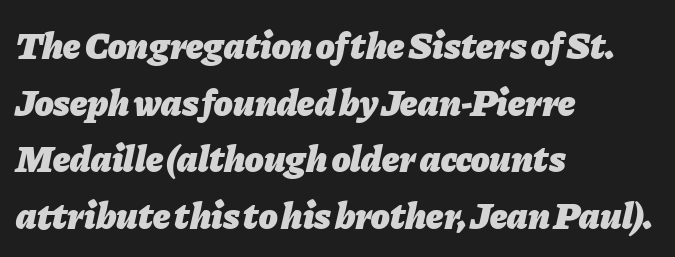
{"italic": "yes", "lean": "right", "slant_degrees": 11, "bold": "yes", "weight": "heavy", "width": "normal", "stroke_contrast": "low", "x_height": "medium", "monospaced": "no", "underline": "no", "align": "left", "line_spacing": "normal", "line_spacing_ratio": 1.49, "letter_spacing": "normal", "letter_spacing_em": 0.0, "glyph_px": 38}
